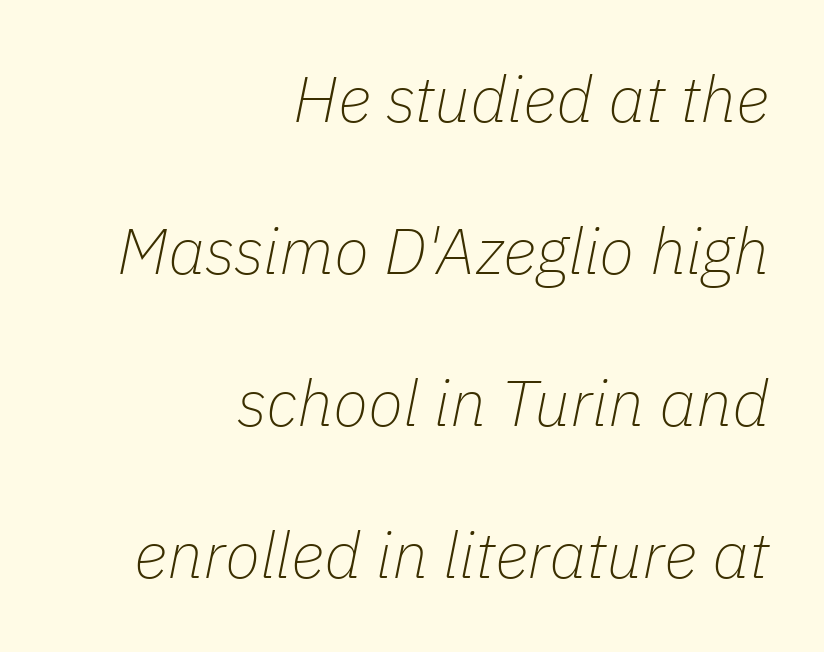
{"italic": "yes", "lean": "right", "slant_degrees": 11, "bold": "no", "weight": "thin", "width": "normal", "stroke_contrast": "low", "x_height": "medium", "monospaced": "no", "underline": "no", "align": "right", "line_spacing": "loose", "line_spacing_ratio": 2.34, "letter_spacing": "normal", "letter_spacing_em": 0.0, "glyph_px": 65}
